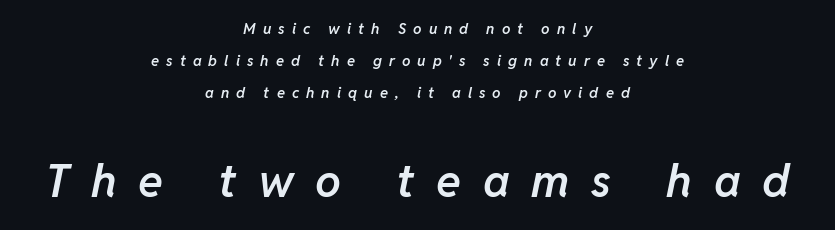
{"italic": "yes", "lean": "right", "slant_degrees": 11, "bold": "semi", "weight": "semibold", "width": "normal", "stroke_contrast": "low", "x_height": "medium", "monospaced": "no", "underline": "no", "align": "center", "line_spacing": "loose", "line_spacing_ratio": 2.12, "letter_spacing": "wide", "letter_spacing_em": 0.47, "larger_block": "second", "size_ratio": 3.07, "glyph_px": 46}
